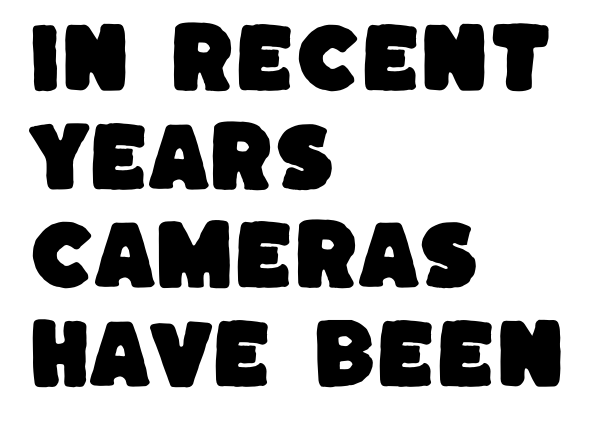
The image shows 77 px sans-serif type; set left-aligned, normal line spacing (1.28x), normal letter spacing, not underlined; low stroke contrast and a large x-height.
